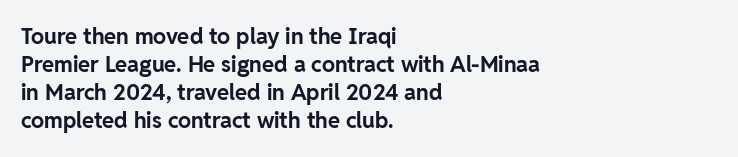
The passage is arranged the way most books set body copy — flush left. No word sits above an underline. Nobody touched the tracking dial on this one. Stroke thickness is high; the sample reads as a true bold.
